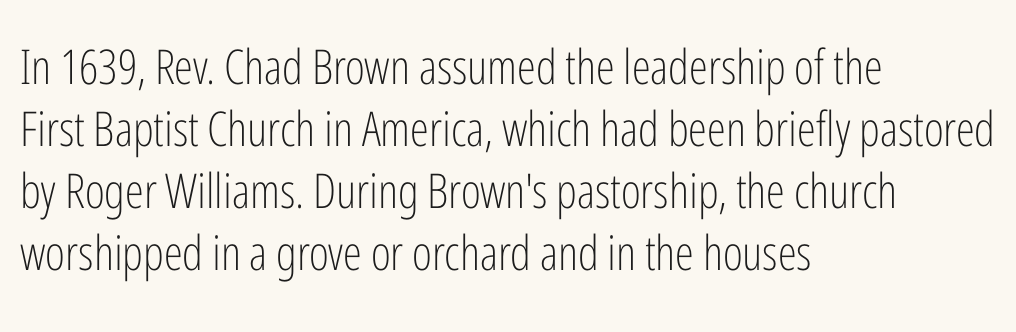
Q: Is the text bold? A: No.
Q: Is the text italic (slanted)? A: No, it is upright.
Q: Is the typeface a serif or a sans-serif typeface? A: Sans-serif.
Q: Is the text underlined? A: No.
Q: How is the paragraph aligned? A: Left-aligned.
Q: Is the spacing between letters normal or unusually wide? A: Normal.
Q: Is the spacing between lines tight, normal or loose? A: Normal.
Q: Width (condensed, normal, or wide)? A: Condensed.
Q: Stroke contrast? A: Low.
Q: x-height? A: Medium.
Q: Monospaced? A: No.
